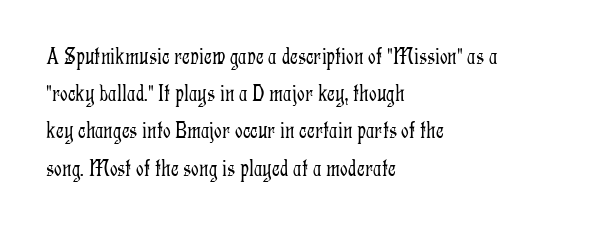
Q: Is the text bold? A: No.
Q: Is the text italic (slanted)? A: No, it is upright.
Q: Is the text underlined? A: No.
Q: How is the paragraph aligned? A: Left-aligned.
Q: Is the spacing between letters normal or unusually wide? A: Normal.
Q: Is the spacing between lines tight, normal or loose? A: Normal.
